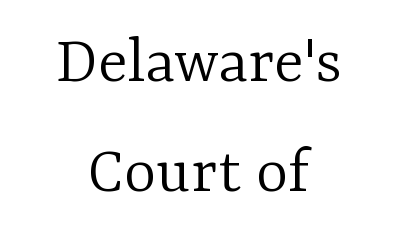
{"serif": "yes", "italic": "no", "bold": "no", "weight": "light", "width": "normal", "stroke_contrast": "low", "x_height": "medium", "monospaced": "no", "underline": "no", "align": "center", "line_spacing": "normal", "line_spacing_ratio": 1.6, "letter_spacing": "normal", "letter_spacing_em": 0.0, "glyph_px": 69}
